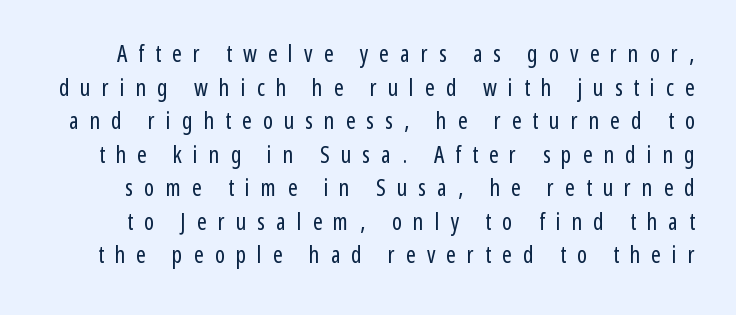
The image shows 23 px text type, upright; set normal line spacing (1.46x), unusually wide letter spacing (+0.48 em), not underlined.
